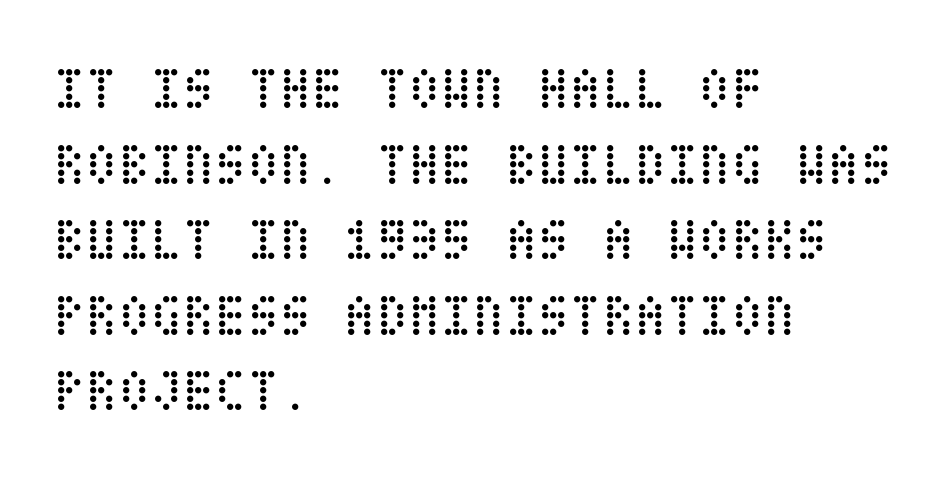
The image shows 59 px regular-weight, condensed type, upright; set left-aligned, normal line spacing (1.28x), normal letter spacing, not underlined; low stroke contrast and a large x-height.
